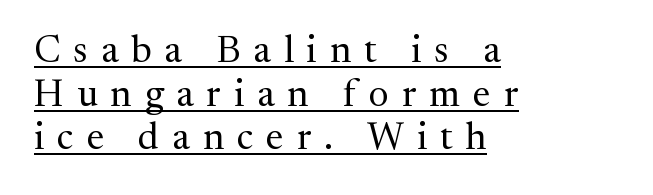
The image shows 38 px regular-weight serif type, upright; set left-aligned, tight line spacing (1.15x), unusually wide letter spacing (+0.34 em), underlined; medium stroke contrast and a medium x-height.
